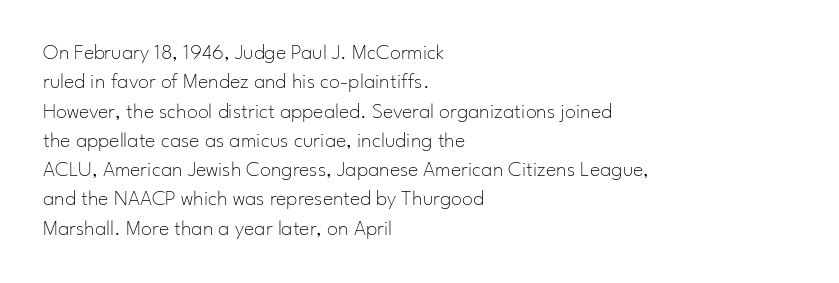
The image shows 22 px text type, upright; set left-aligned, normal line spacing (1.33x), normal letter spacing, not underlined.
